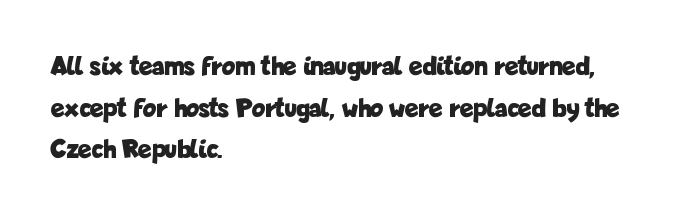
Q: Is the text bold? A: Yes.
Q: Is the text italic (slanted)? A: No, it is upright.
Q: Is the typeface a serif or a sans-serif typeface? A: Sans-serif.
Q: Is the text underlined? A: No.
Q: How is the paragraph aligned? A: Left-aligned.
Q: Is the spacing between letters normal or unusually wide? A: Normal.
Q: Is the spacing between lines tight, normal or loose? A: Normal.
Q: Width (condensed, normal, or wide)? A: Condensed.
Q: Stroke contrast? A: Low.
Q: x-height? A: Medium.
Q: Monospaced? A: No.
